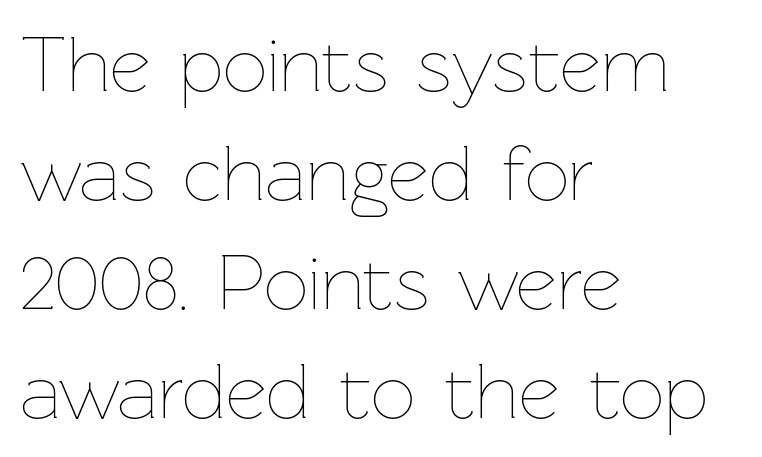
{"italic": "no", "bold": "no", "weight": "thin", "width": "normal", "stroke_contrast": "low", "x_height": "medium", "monospaced": "no", "underline": "no", "align": "left", "line_spacing": "normal", "line_spacing_ratio": 1.38, "letter_spacing": "normal", "letter_spacing_em": 0.0, "glyph_px": 79}
